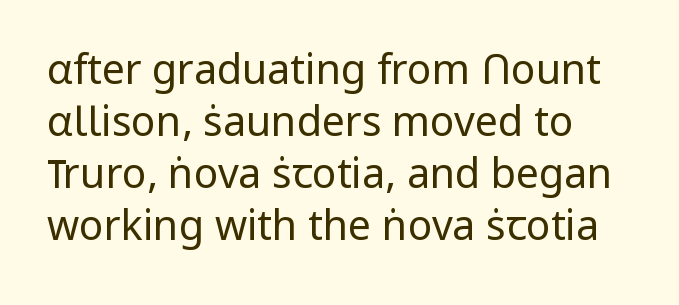
Q: Is the text bold? A: No.
Q: Is the text italic (slanted)? A: No, it is upright.
Q: Is the typeface a serif or a sans-serif typeface? A: Sans-serif.
Q: Is the text underlined? A: No.
Q: Is the spacing between letters normal or unusually wide? A: Normal.
Q: Is the spacing between lines tight, normal or loose? A: Normal.
Q: Width (condensed, normal, or wide)? A: Normal.
Q: Stroke contrast? A: Low.
Q: x-height? A: Medium.
Q: Monospaced? A: No.
